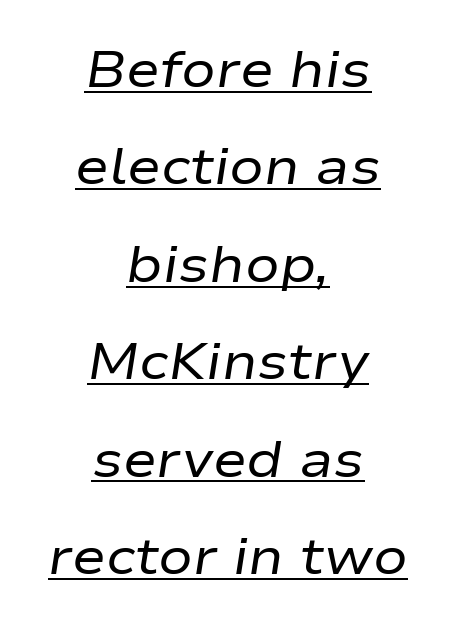
Weight: not bold — regular or lighter. The typography opts for an oblique posture over an upright one. The rendered words wear a rule along their underside. The passage shown is typed in a proportional face where columns would drift. Letter spacing: default. Baseline-to-baseline distance is far greater than the letter height.
